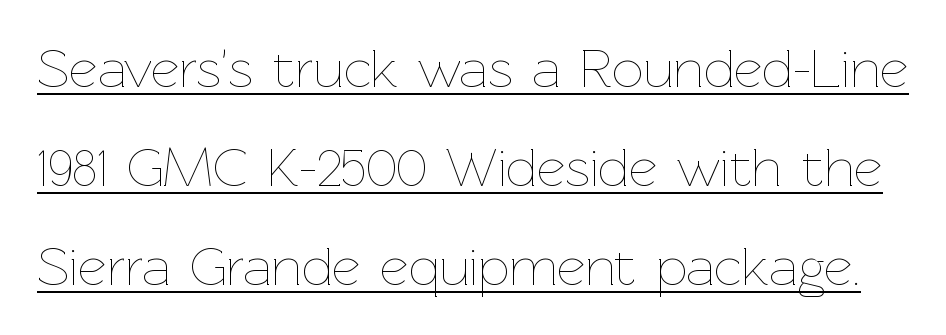
Proportional: the letters do not fall into vertical columns. Unlike italic type, these characters show no tilt at all. Spacing between characters is what you'd get straight out of the box. The typeface has the unassuming heft of standard copy or less.
